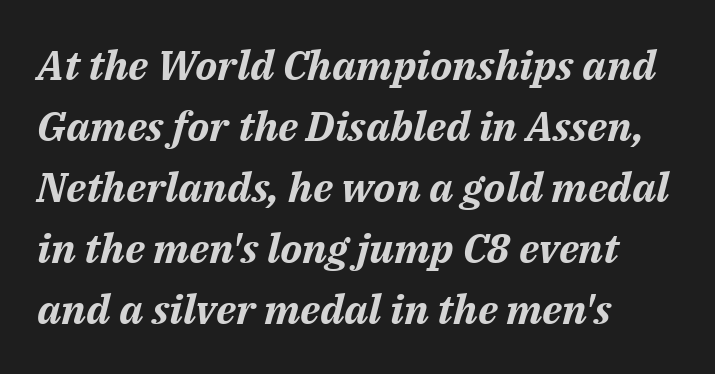
Q: Is the text bold? A: Yes.
Q: Is the text italic (slanted)? A: Yes, it leans right by about 14 degrees.
Q: Is the text underlined? A: No.
Q: How is the paragraph aligned? A: Left-aligned.
Q: Is the spacing between letters normal or unusually wide? A: Normal.
Q: Is the spacing between lines tight, normal or loose? A: Normal.
Q: Width (condensed, normal, or wide)? A: Normal.
Q: Stroke contrast? A: Medium.
Q: x-height? A: Medium.
Q: Monospaced? A: No.
